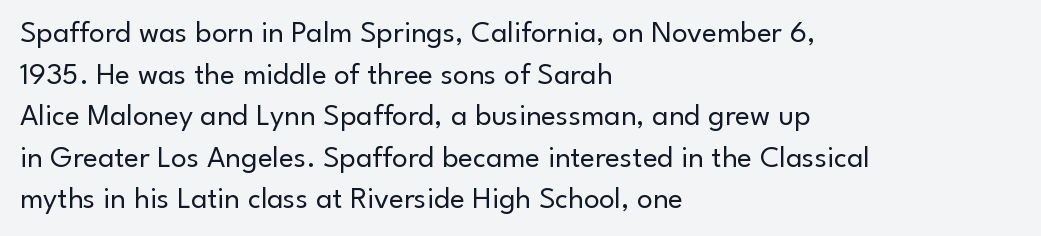
The image shows 31 px regular-weight sans-serif type, upright; set left-aligned, normal line spacing (1.34x), normal letter spacing, not underlined; low stroke contrast and a small x-height.
